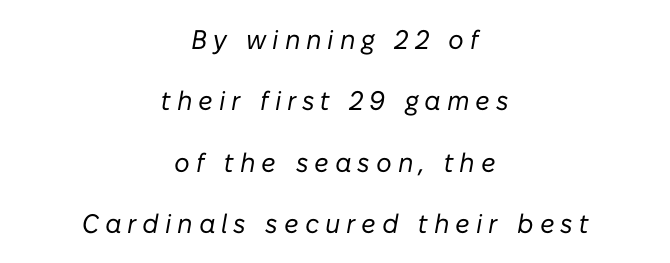
Q: Is the text bold? A: No.
Q: Is the text italic (slanted)? A: Yes, it leans right by about 10 degrees.
Q: Is the text underlined? A: No.
Q: How is the paragraph aligned? A: Centered.
Q: Is the spacing between letters normal or unusually wide? A: Unusually wide.
Q: Is the spacing between lines tight, normal or loose? A: Loose.
